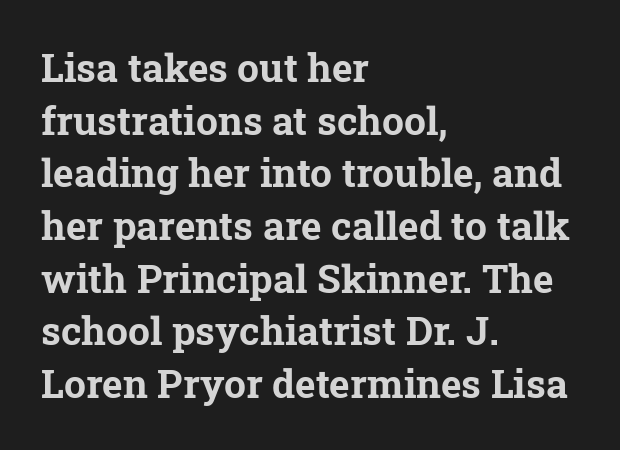
Q: Is the text bold? A: Yes.
Q: Is the typeface a serif or a sans-serif typeface? A: Serif.
Q: Is the text underlined? A: No.
Q: How is the paragraph aligned? A: Left-aligned.
Q: Is the spacing between letters normal or unusually wide? A: Normal.
Q: Is the spacing between lines tight, normal or loose? A: Normal.
Q: Width (condensed, normal, or wide)? A: Normal.
Q: Stroke contrast? A: Low.
Q: x-height? A: Medium.
Q: Monospaced? A: No.
